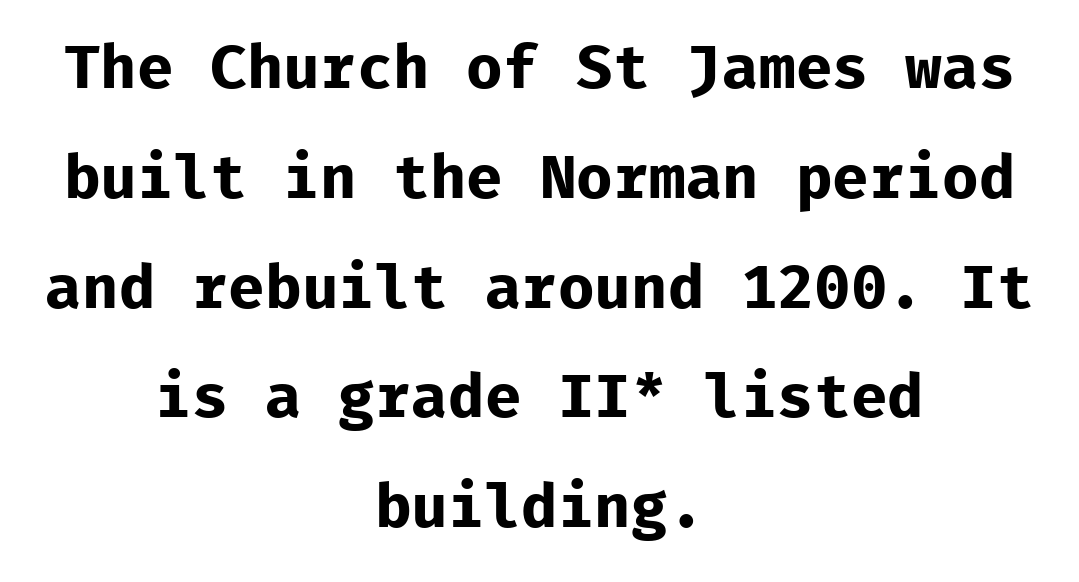
The image shows 61 px bold sans-serif type, upright, monospaced; set centered, line spacing 1.8x, normal letter spacing, not underlined; low stroke contrast and a medium x-height.
